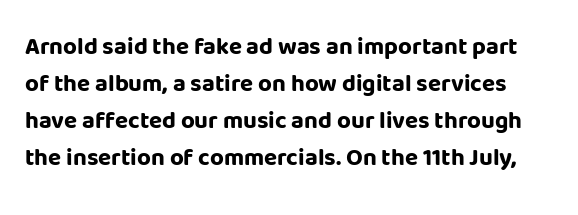
Q: Is the text bold? A: Yes.
Q: Is the text italic (slanted)? A: No, it is upright.
Q: Is the text underlined? A: No.
Q: Is the spacing between letters normal or unusually wide? A: Normal.
Q: Is the spacing between lines tight, normal or loose? A: Normal.
